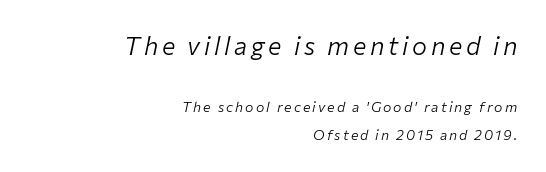
Descender tails drop into unmarked territory. Regarding leading, the lines here are spaced well apart. These two chunks differ in scale, with the top chunk taking the larger measure. This is oblique type, the kind used for emphasis or titles. Which margin do the lines hug? The right one — the left edge is uneven. Is this a heavy cut? Hardly; it is regular or lighter.
